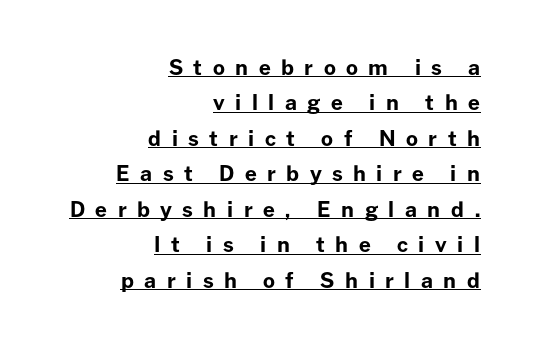
{"italic": "no", "bold": "yes", "underline": "yes", "align": "right", "line_spacing": "normal", "line_spacing_ratio": 1.69, "letter_spacing": "wide", "letter_spacing_em": 0.5, "glyph_px": 21}
